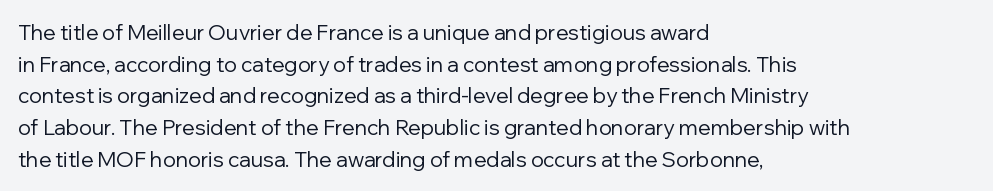
Style check: upright. Leftover space on each line is placed entirely after the last word. The rows are spaced the way most documents space them. The font is comparable to plain body text, perhaps lighter. Honestly, there is no underline to notice here at all. Nobody touched the tracking dial on this one.
